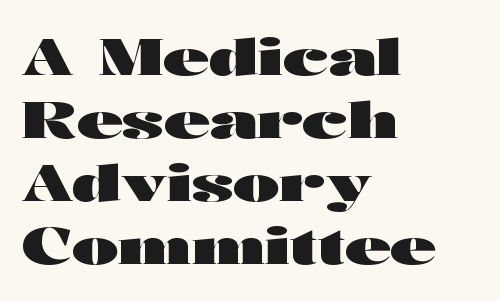
{"italic": "no", "bold": "yes", "weight": "heavy", "width": "wide", "stroke_contrast": "high", "x_height": "medium", "monospaced": "no", "underline": "no", "align": "left", "line_spacing": "normal", "line_spacing_ratio": 1.26, "letter_spacing": "normal", "letter_spacing_em": 0.0, "glyph_px": 50}
